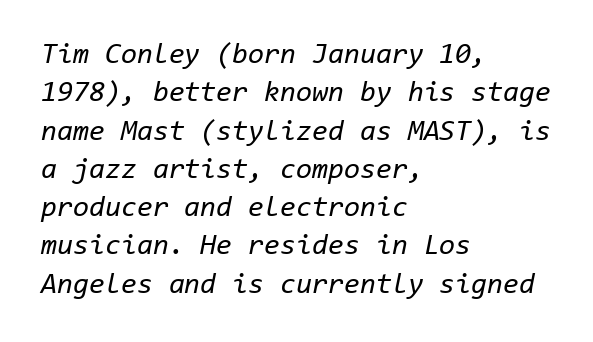
Here the designer chose a console-style face with uniform glyph widths. Alignment: flush left. The horizontal fit of the characters is conventional and even. Is the stroke heavy? The answer is a plain regular-or-lighter. Quick note: interline space is typical. Only glyphs here, with clear space below each row.
